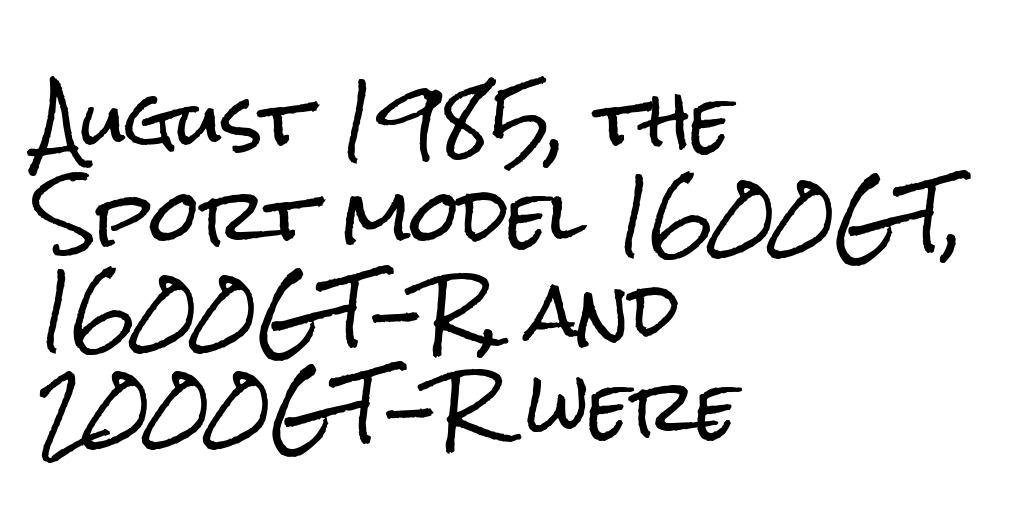
Q: Is the text italic (slanted)? A: No, it is upright.
Q: Is the typeface a serif or a sans-serif typeface? A: Sans-serif.
Q: Is the text underlined? A: No.
Q: How is the paragraph aligned? A: Left-aligned.
Q: Is the spacing between letters normal or unusually wide? A: Normal.
Q: Is the spacing between lines tight, normal or loose? A: Normal.
Q: Width (condensed, normal, or wide)? A: Condensed.
Q: Stroke contrast? A: Low.
Q: x-height? A: Medium.
Q: Monospaced? A: No.
